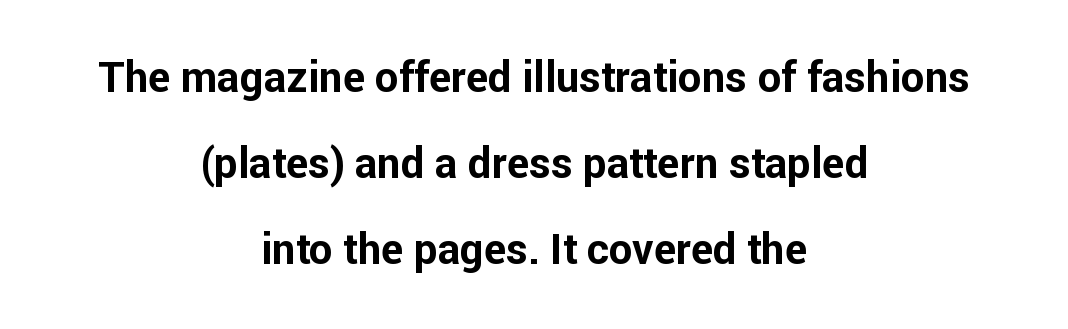
The image shows 42 px bold sans-serif type, upright; set centered, loose line spacing (2.05x), normal letter spacing, not underlined; low stroke contrast and a medium x-height.
